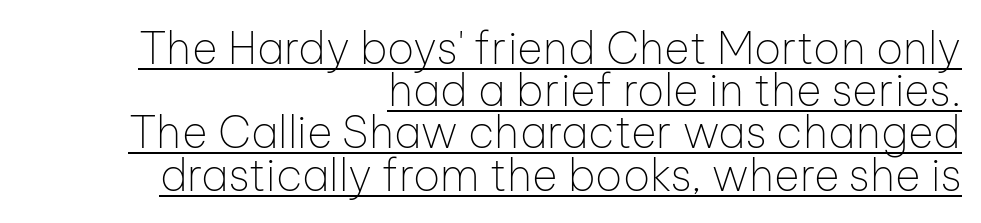
{"serif": "no", "italic": "no", "bold": "no", "weight": "thin", "width": "normal", "stroke_contrast": "low", "x_height": "medium", "monospaced": "no", "underline": "yes", "align": "right", "line_spacing": "tight", "line_spacing_ratio": 0.96, "letter_spacing": "normal", "letter_spacing_em": 0.0, "glyph_px": 44}
